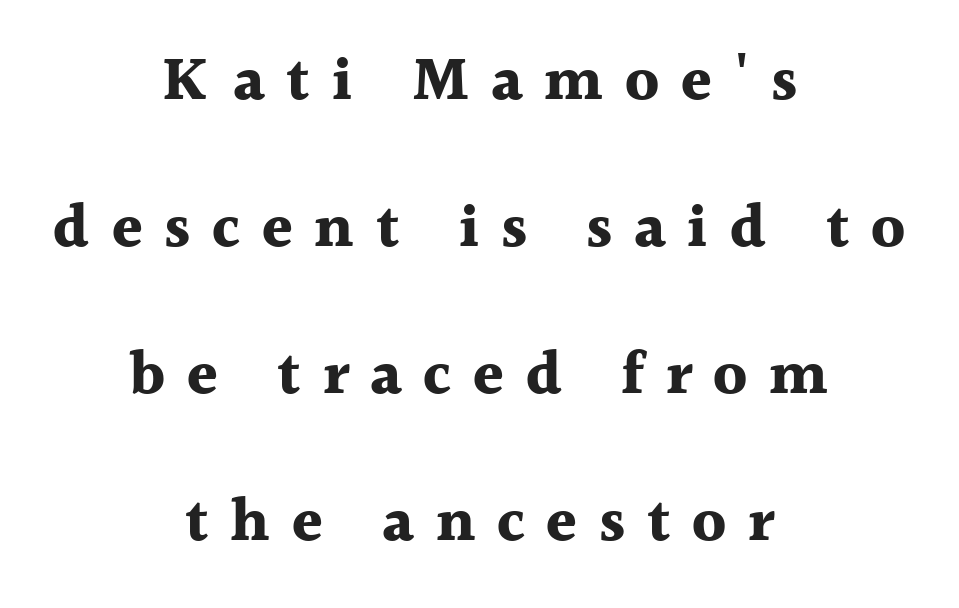
Q: Is the text bold? A: Yes.
Q: Is the text italic (slanted)? A: No, it is upright.
Q: Is the typeface a serif or a sans-serif typeface? A: Serif.
Q: Is the text underlined? A: No.
Q: How is the paragraph aligned? A: Centered.
Q: Is the spacing between letters normal or unusually wide? A: Unusually wide.
Q: Is the spacing between lines tight, normal or loose? A: Loose.
Q: Width (condensed, normal, or wide)? A: Normal.
Q: x-height? A: Medium.
Q: Monospaced? A: No.
